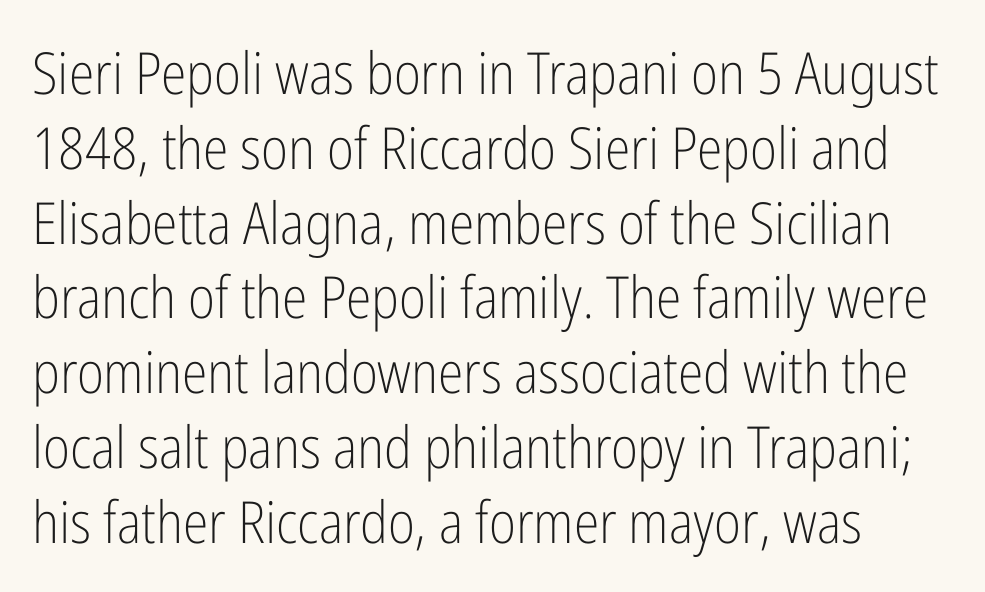
The image shows 58 px light, condensed sans-serif type, upright; set normal line spacing (1.29x), normal letter spacing, not underlined; low stroke contrast and a medium x-height.
